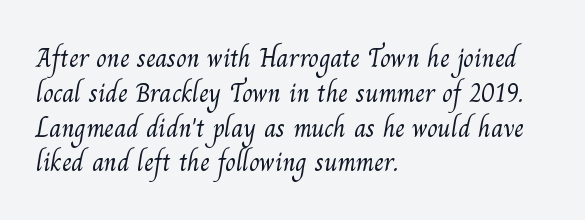
This rendering uses left alignment, leaving the right contour irregular. The cut favours lightness, reaching ordinary text weight at its darkest. Just letters on the line, the space beneath them empty. Inter-character spacing is left at the font's built-in metrics. Normally led — the rows are evenly, conventionally spaced.
